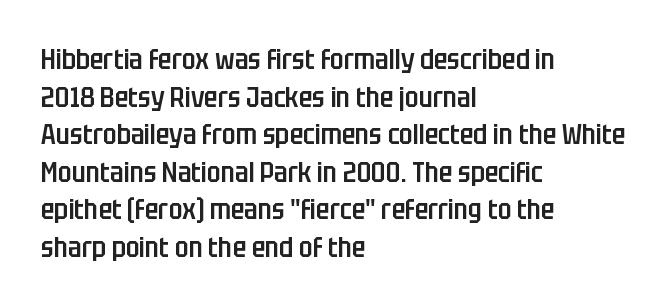
The image shows 28 px semibold, condensed sans-serif type, upright; set left-aligned, normal line spacing (1.34x), normal letter spacing, not underlined; low stroke contrast and a large x-height.
